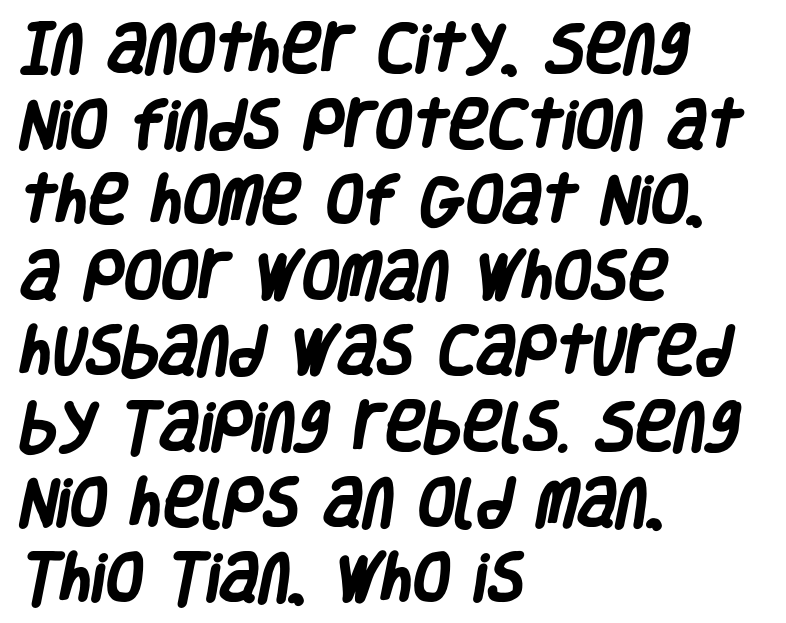
The image shows 54 px heavy, condensed sans-serif type; set left-aligned, normal line spacing (1.4x), normal letter spacing, not underlined; low stroke contrast and a large x-height.
